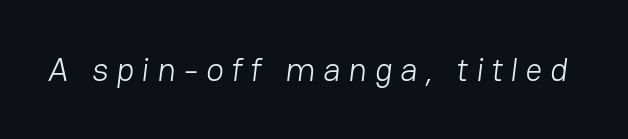
{"serif": "no", "bold": "no", "weight": "light", "width": "normal", "stroke_contrast": "low", "x_height": "medium", "monospaced": "no", "underline": "no", "letter_spacing": "wide", "letter_spacing_em": 0.23, "glyph_px": 33}
